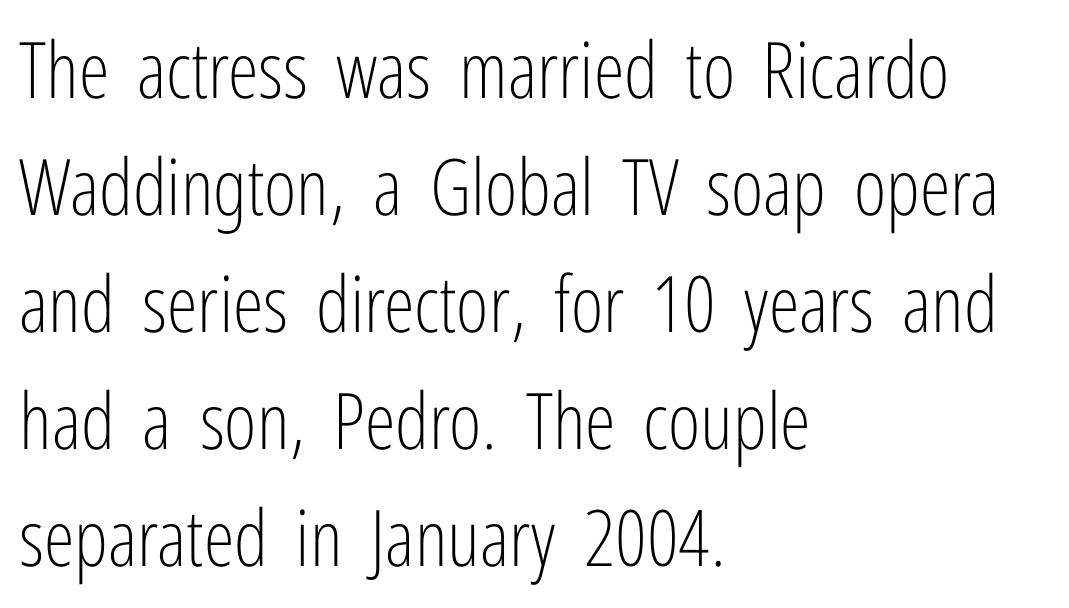
The image shows 78 px light, condensed sans-serif type, upright; set left-aligned, normal line spacing (1.5x), normal letter spacing, not underlined; low stroke contrast and a medium x-height.
